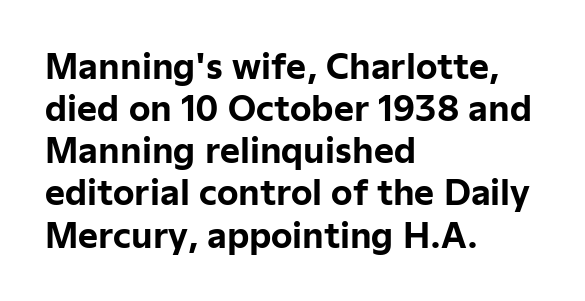
Q: Is the text bold? A: Yes.
Q: Is the text italic (slanted)? A: No, it is upright.
Q: Is the typeface a serif or a sans-serif typeface? A: Sans-serif.
Q: Is the text underlined? A: No.
Q: How is the paragraph aligned? A: Left-aligned.
Q: Is the spacing between letters normal or unusually wide? A: Normal.
Q: Width (condensed, normal, or wide)? A: Normal.
Q: Stroke contrast? A: Low.
Q: x-height? A: Medium.
Q: Monospaced? A: No.
